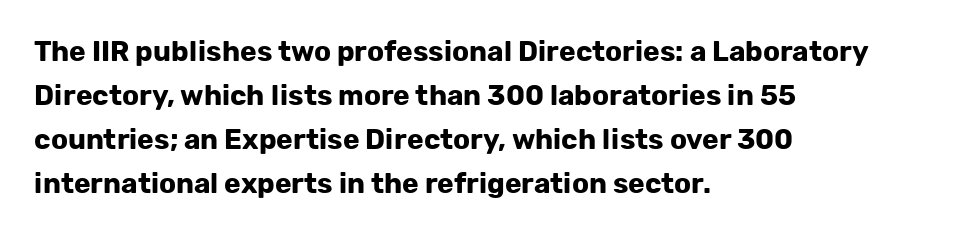
The image shows 28 px bold sans-serif type, upright; set left-aligned, normal line spacing (1.57x), normal letter spacing, not underlined; low stroke contrast and a medium x-height.
